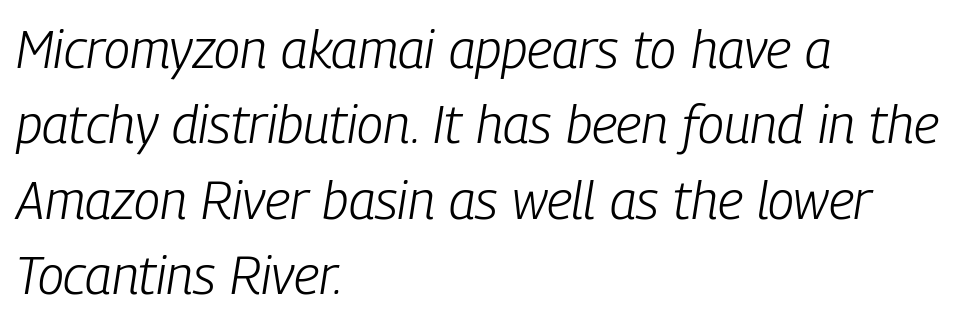
The image shows 53 px light, condensed type, italic (leaning right); set left-aligned, normal line spacing (1.42x), normal letter spacing, not underlined; low stroke contrast and a medium x-height.
